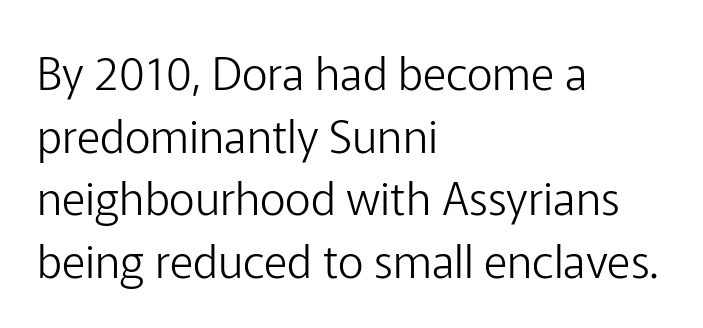
The image shows 45 px light sans-serif type, upright; set left-aligned, normal line spacing (1.39x), normal letter spacing, not underlined; low stroke contrast and a medium x-height.
